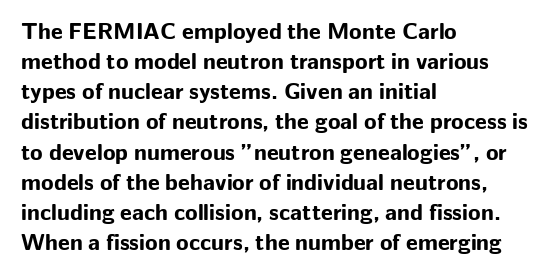
{"italic": "no", "bold": "yes", "underline": "no", "align": "left", "line_spacing": "normal", "line_spacing_ratio": 1.31, "letter_spacing": "normal", "letter_spacing_em": 0.0, "glyph_px": 23}
